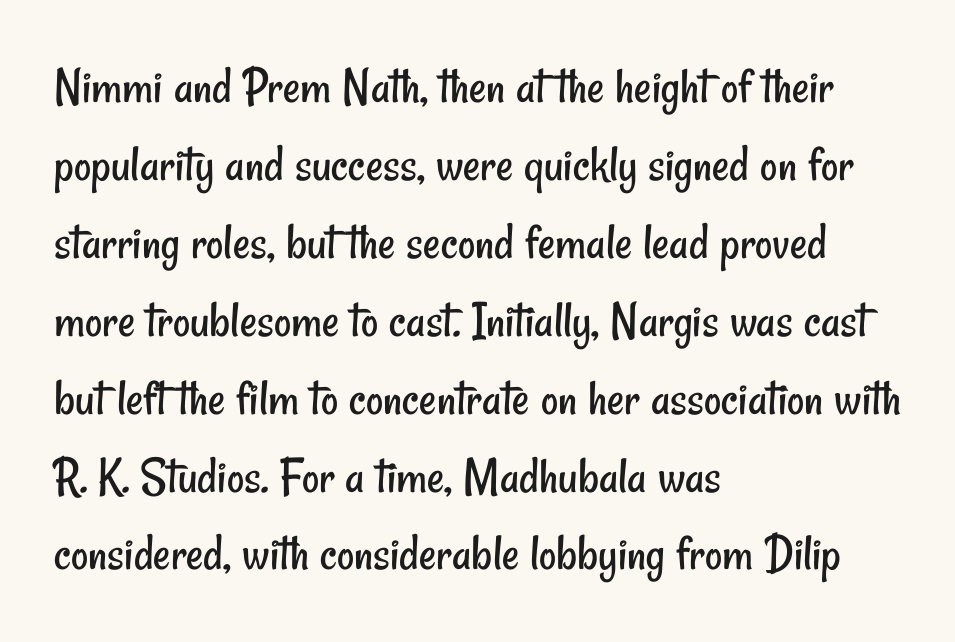
{"serif": "no", "bold": "no", "weight": "regular", "width": "condensed", "stroke_contrast": "low", "x_height": "small", "monospaced": "no", "underline": "no", "align": "left", "line_spacing": "normal", "line_spacing_ratio": 1.47, "letter_spacing": "normal", "letter_spacing_em": 0.0, "glyph_px": 53}
